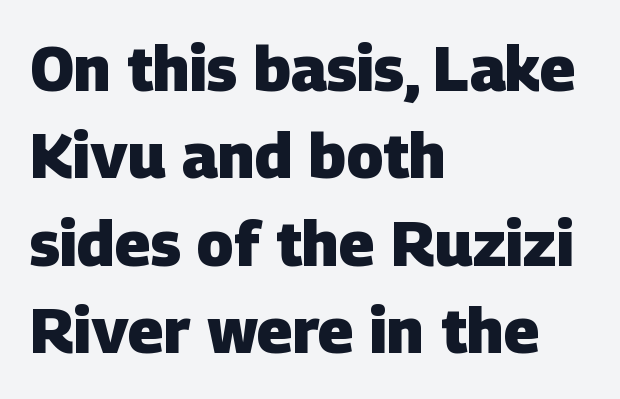
{"serif": "no", "bold": "yes", "weight": "heavy", "width": "normal", "stroke_contrast": "low", "x_height": "large", "monospaced": "no", "underline": "no", "align": "left", "line_spacing": "normal", "line_spacing_ratio": 1.41, "letter_spacing": "normal", "letter_spacing_em": 0.0, "glyph_px": 62}
